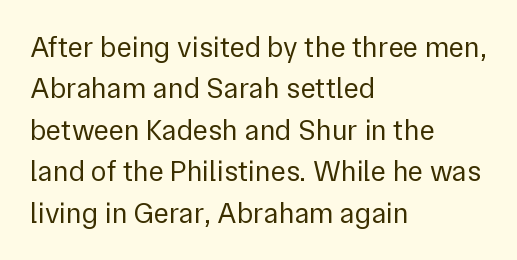
Q: Is the text bold? A: No.
Q: Is the text italic (slanted)? A: No, it is upright.
Q: Is the typeface a serif or a sans-serif typeface? A: Sans-serif.
Q: Is the text underlined? A: No.
Q: How is the paragraph aligned? A: Left-aligned.
Q: Is the spacing between letters normal or unusually wide? A: Normal.
Q: Is the spacing between lines tight, normal or loose? A: Normal.
Q: Width (condensed, normal, or wide)? A: Normal.
Q: Stroke contrast? A: Low.
Q: x-height? A: Medium.
Q: Monospaced? A: No.
